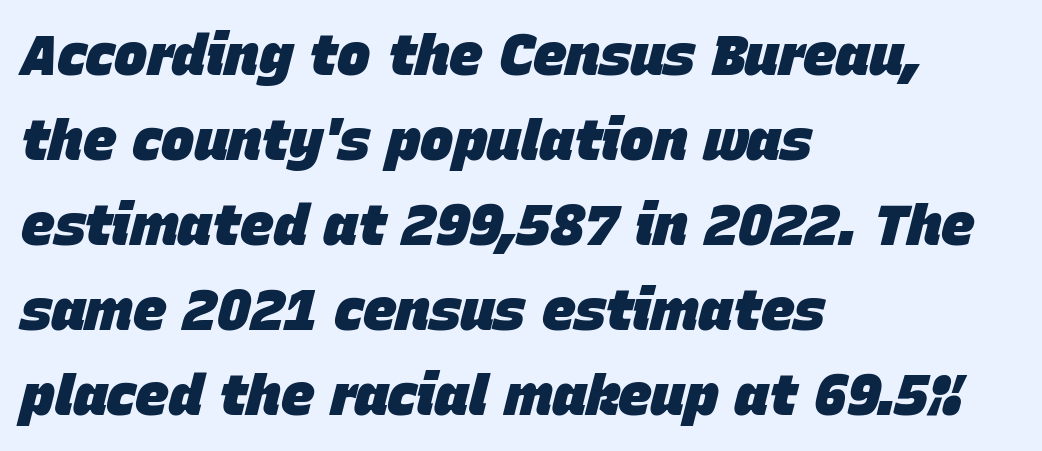
Q: Is the text bold? A: Yes.
Q: Is the text italic (slanted)? A: Yes, it leans right by about 15 degrees.
Q: Is the text underlined? A: No.
Q: How is the paragraph aligned? A: Left-aligned.
Q: Is the spacing between letters normal or unusually wide? A: Normal.
Q: Is the spacing between lines tight, normal or loose? A: Normal.
Q: Width (condensed, normal, or wide)? A: Normal.
Q: Stroke contrast? A: Low.
Q: x-height? A: Large.
Q: Monospaced? A: No.
